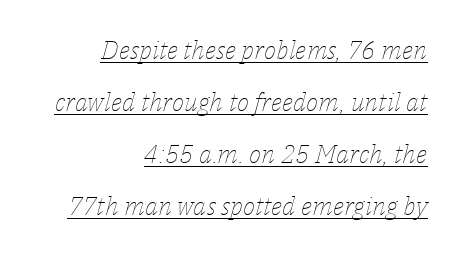
{"italic": "yes", "lean": "right", "slant_degrees": 14, "bold": "no", "underline": "yes", "align": "right", "line_spacing": "loose", "line_spacing_ratio": 2.0, "letter_spacing": "normal", "letter_spacing_em": 0.0, "glyph_px": 26}
